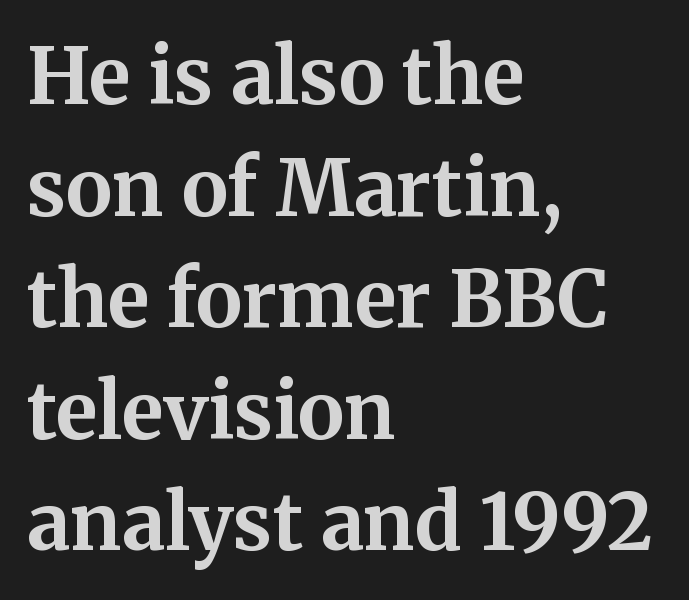
Typographically, this falls in the serif category. Does the weight exceed regular? Yes, all the way to bold. Does extra space separate the letters? No, they use regular spacing. Only glyphs here, with clear space below each row. Summary of vertical rhythm: regular, with standard interline spacing.
